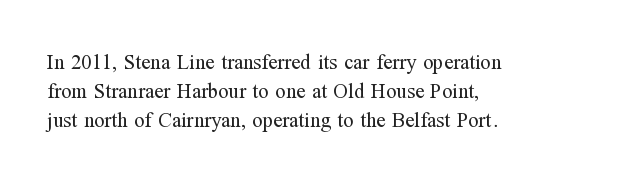
The image shows 21 px text type, upright; set left-aligned, normal line spacing (1.39x), normal letter spacing, not underlined.
